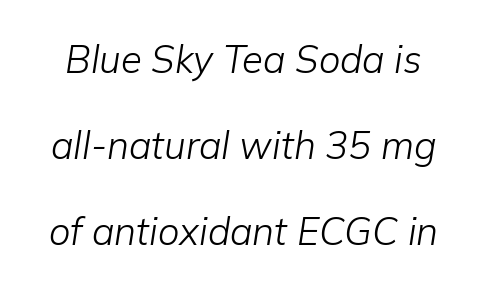
The image shows 38 px light type, italic (leaning right); set loose line spacing (2.26x), normal letter spacing, not underlined; low stroke contrast and a medium x-height.
